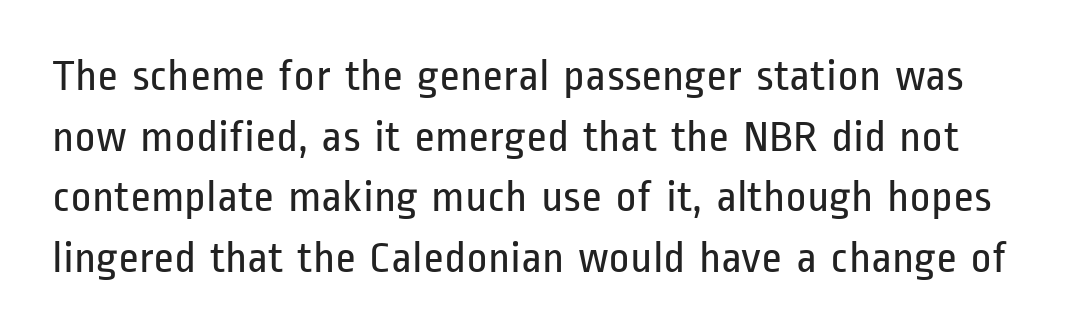
{"serif": "no", "italic": "no", "bold": "no", "weight": "regular", "width": "condensed", "stroke_contrast": "low", "x_height": "medium", "monospaced": "no", "underline": "no", "line_spacing": "normal", "line_spacing_ratio": 1.35, "letter_spacing": "normal", "letter_spacing_em": 0.0, "glyph_px": 45}
